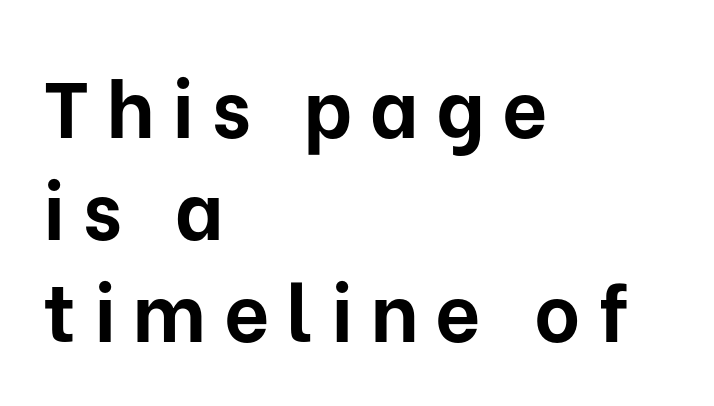
These words are printed bold, with thick strokes throughout. In CSS terms this would be text-align: left. This is roman type, the default non-slanted kind. The face used here is proportionally spaced, like ordinary book or web type. Notice how descenders clear the ascenders below comfortably — that's standard leading. Are there feet on the stems? There aren't — it's a sans.
